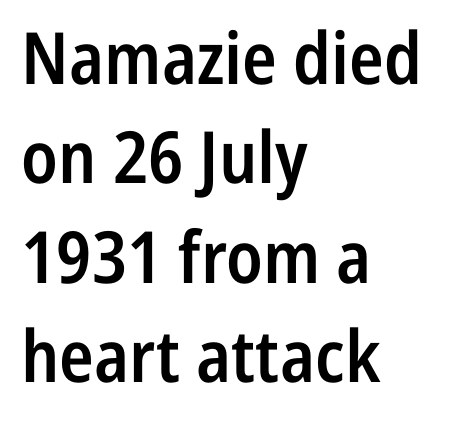
{"serif": "no", "italic": "no", "bold": "semi", "weight": "semibold", "width": "condensed", "stroke_contrast": "low", "x_height": "medium", "monospaced": "no", "underline": "no", "align": "left", "line_spacing": "normal", "line_spacing_ratio": 1.38, "letter_spacing": "normal", "letter_spacing_em": 0.0, "glyph_px": 72}
